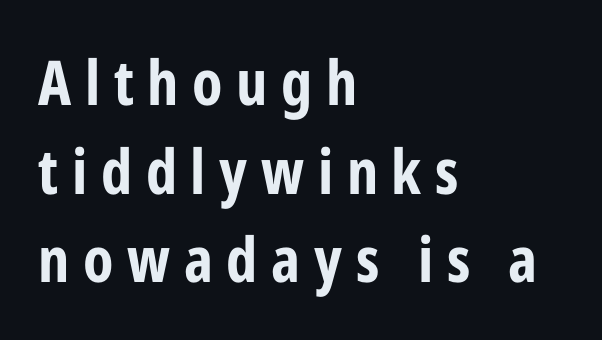
The image shows 62 px bold, condensed sans-serif type, upright; set left-aligned, normal line spacing (1.43x), unusually wide letter spacing (+0.22 em), not underlined; low stroke contrast and a medium x-height.
